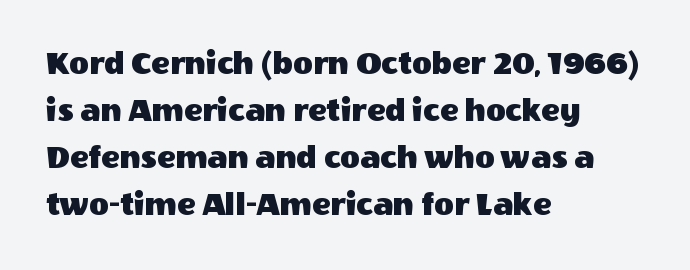
The image shows 34 px sans-serif type, upright; set left-aligned, normal line spacing (1.38x), normal letter spacing, not underlined; a large x-height.
